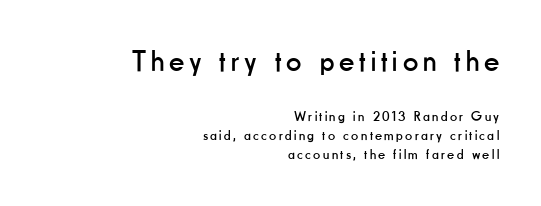
Q: Is the text bold? A: No.
Q: Is the text italic (slanted)? A: No, it is upright.
Q: Is the typeface a serif or a sans-serif typeface? A: Sans-serif.
Q: Is the text underlined? A: No.
Q: How is the paragraph aligned? A: Right-aligned.
Q: Is the spacing between lines tight, normal or loose? A: Normal.
Q: Which block of text is set in a larger size, the first (top) or the second (bottom)? A: The first (top) one.
Q: Width (condensed, normal, or wide)? A: Condensed.
Q: Stroke contrast? A: Low.
Q: x-height? A: Small.
Q: Monospaced? A: No.
